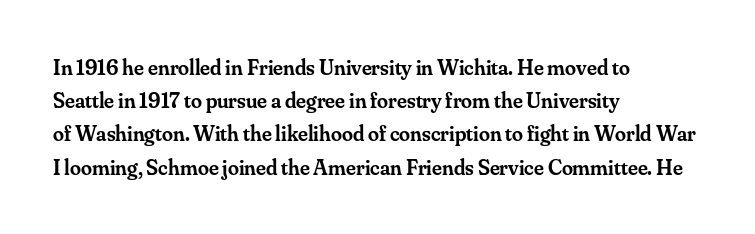
{"italic": "no", "bold": "semi", "underline": "no", "align": "left", "line_spacing": "normal", "line_spacing_ratio": 1.51, "letter_spacing": "normal", "letter_spacing_em": 0.0, "glyph_px": 22}
